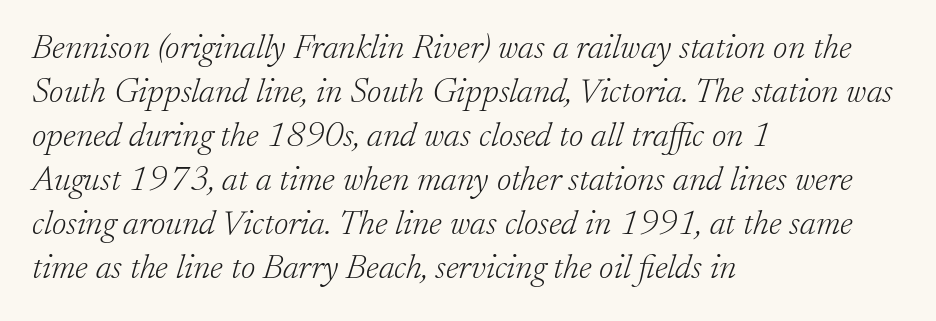
Q: Is the text bold? A: No.
Q: Is the text italic (slanted)? A: Yes, it leans right by about 17 degrees.
Q: Is the typeface a serif or a sans-serif typeface? A: Serif.
Q: Is the text underlined? A: No.
Q: How is the paragraph aligned? A: Left-aligned.
Q: Is the spacing between letters normal or unusually wide? A: Normal.
Q: Is the spacing between lines tight, normal or loose? A: Normal.
Q: Width (condensed, normal, or wide)? A: Normal.
Q: Stroke contrast? A: Low.
Q: x-height? A: Small.
Q: Monospaced? A: No.
